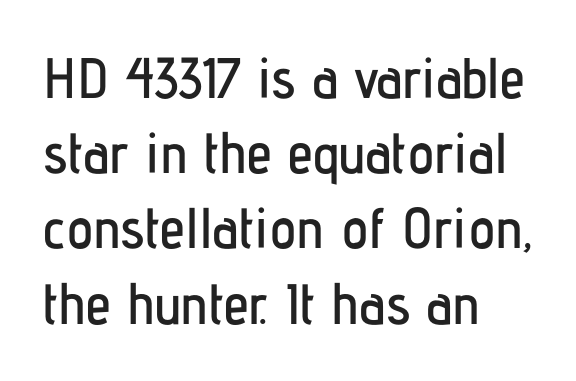
Q: Is the text italic (slanted)? A: No, it is upright.
Q: Is the typeface a serif or a sans-serif typeface? A: Sans-serif.
Q: Is the text underlined? A: No.
Q: How is the paragraph aligned? A: Left-aligned.
Q: Is the spacing between letters normal or unusually wide? A: Normal.
Q: Is the spacing between lines tight, normal or loose? A: Normal.
Q: Width (condensed, normal, or wide)? A: Condensed.
Q: Stroke contrast? A: Low.
Q: x-height? A: Medium.
Q: Monospaced? A: No.
